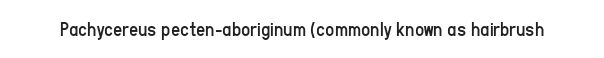
The image shows 20 px text type, upright; set normal letter spacing, not underlined.
